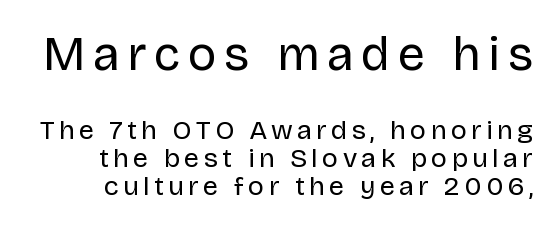
{"serif": "no", "italic": "no", "bold": "no", "weight": "regular", "width": "normal", "stroke_contrast": "low", "x_height": "large", "monospaced": "no", "underline": "no", "line_spacing": "tight", "line_spacing_ratio": 1.04, "larger_block": "first", "size_ratio": 1.78, "glyph_px": 48}
